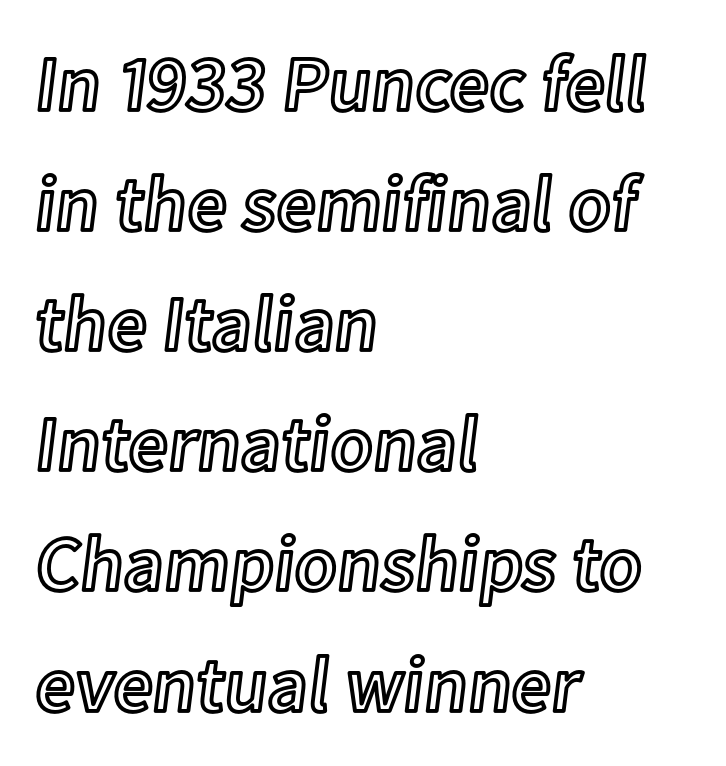
The image shows 78 px text type; set left-aligned, normal line spacing (1.54x), normal letter spacing, not underlined; a medium x-height.
